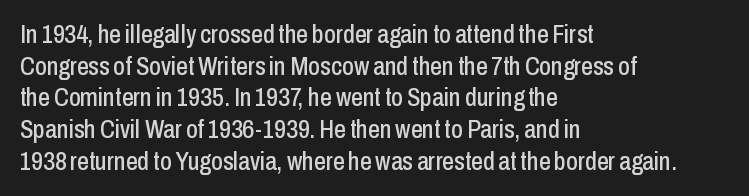
The image shows 26 px text type, upright; set left-aligned, line spacing 1.22x, normal letter spacing, not underlined.
